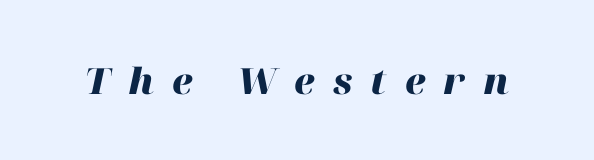
The image shows 36 px heavy type, italic (leaning right); set unusually wide letter spacing (+0.5 em), not underlined; high stroke contrast and a medium x-height.
